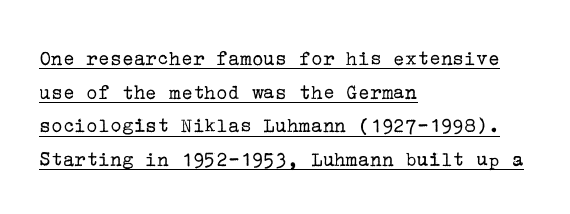
The image shows 22 px text type, upright; set left-aligned, normal line spacing (1.53x), normal letter spacing, underlined.
